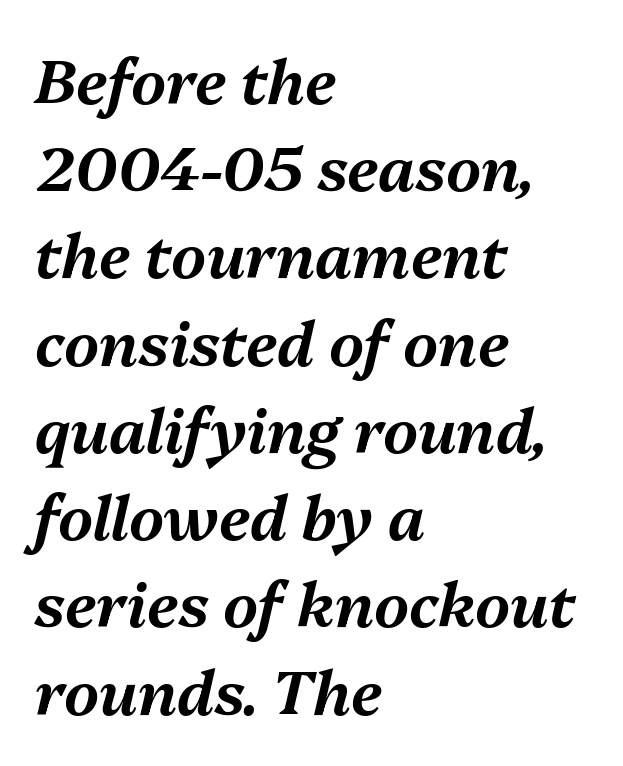
Q: Is the text italic (slanted)? A: Yes, it leans right by about 13 degrees.
Q: Is the text underlined? A: No.
Q: How is the paragraph aligned? A: Left-aligned.
Q: Is the spacing between letters normal or unusually wide? A: Normal.
Q: Is the spacing between lines tight, normal or loose? A: Normal.
Q: Width (condensed, normal, or wide)? A: Normal.
Q: Stroke contrast? A: Medium.
Q: x-height? A: Medium.
Q: Monospaced? A: No.
